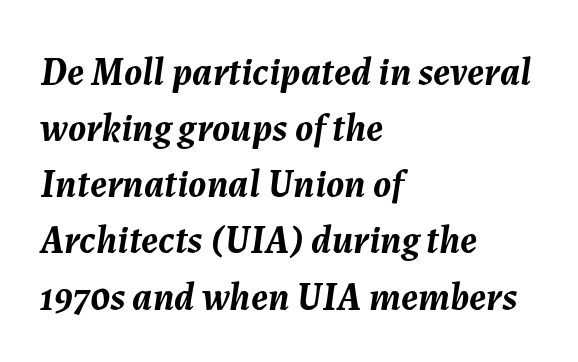
Slanted lettering throughout. A student would call this left alignment; a typographer would say flush left, rag right. The block of text has a typical density, with ordinary space between rows. Glance below the letters and you will spot only blank space. I'd describe the lettering as bold — thick and assertive. These lines are rendered in a variable-pitch font.
